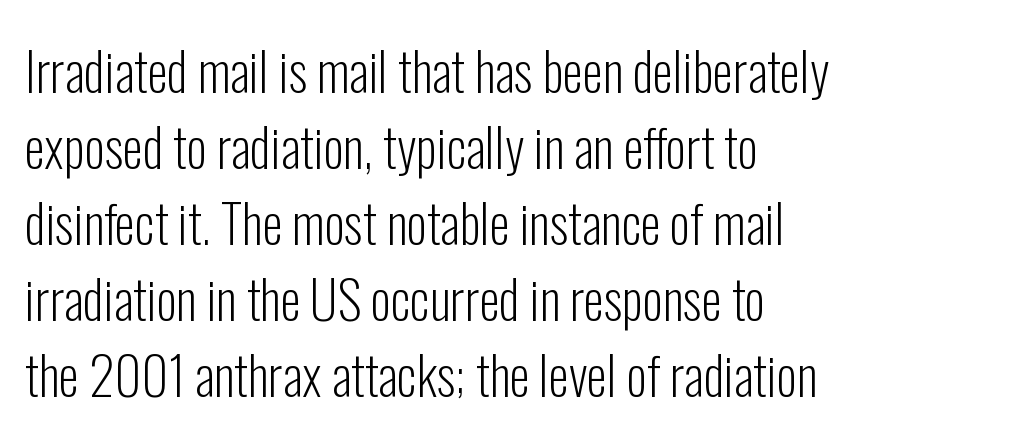
The image shows 52 px light, condensed sans-serif type, upright; set left-aligned, normal line spacing (1.46x), normal letter spacing, not underlined; low stroke contrast and a medium x-height.
